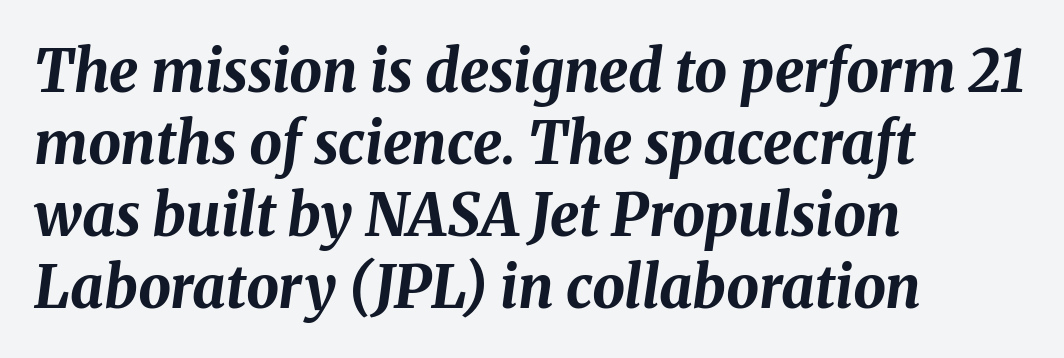
The image shows 58 px bold type, italic (leaning right); set left-aligned, line spacing 1.24x, normal letter spacing, not underlined; medium stroke contrast and a medium x-height.
